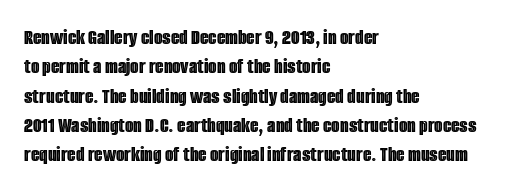
The image shows 22 px text type, upright; set left-aligned, normal line spacing (1.33x), normal letter spacing, not underlined.
